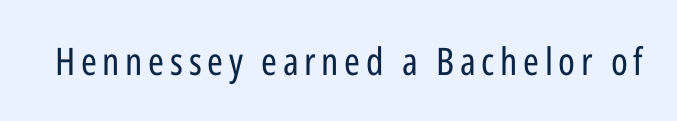
{"serif": "no", "italic": "no", "bold": "no", "weight": "regular", "width": "condensed", "stroke_contrast": "low", "x_height": "medium", "monospaced": "no", "underline": "no", "glyph_px": 38}
